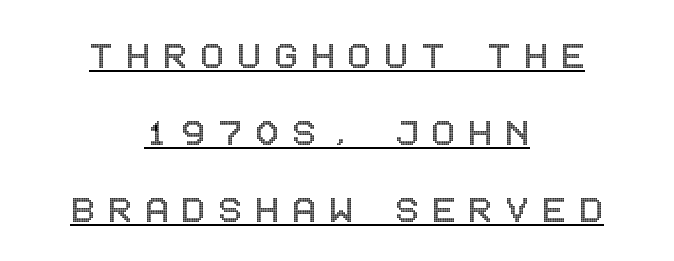
{"italic": "no", "width": "condensed", "x_height": "large", "underline": "yes", "align": "center", "line_spacing_ratio": 1.71, "letter_spacing": "wide", "letter_spacing_em": 0.28, "glyph_px": 45}
